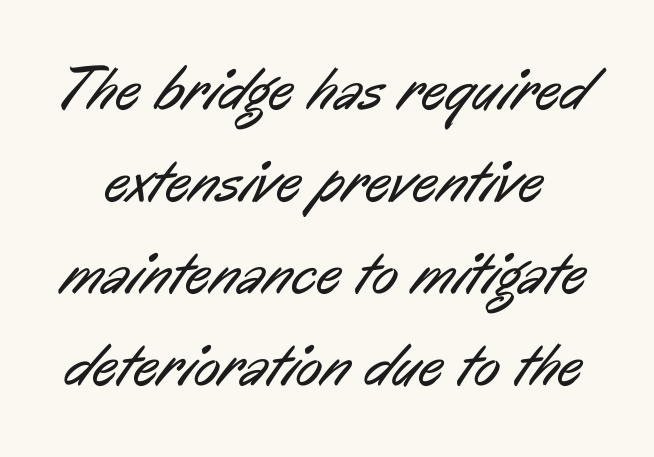
The image shows 61 px regular-weight, condensed sans-serif type; set normal line spacing (1.51x), normal letter spacing, not underlined; low stroke contrast and a medium x-height.
